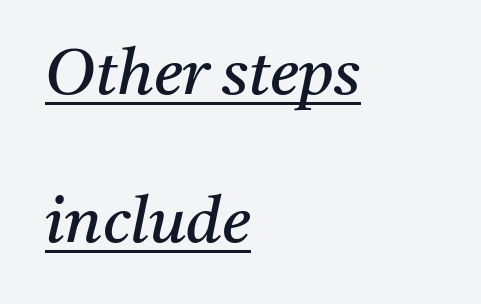
Is there much room between lines? Yes — plenty of vertical air separates them. Spacing verdict: proportional, widths tailored to each character. The font is comparable to plain body text, perhaps lighter. Each line of the rendering has a horizontal stroke beneath the glyphs.
